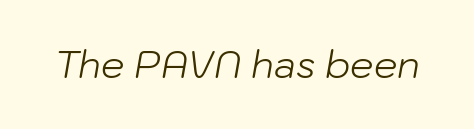
{"italic": "yes", "lean": "right", "slant_degrees": 10, "bold": "no", "weight": "light", "width": "normal", "stroke_contrast": "low", "x_height": "medium", "monospaced": "no", "underline": "no", "letter_spacing": "normal", "letter_spacing_em": 0.0, "glyph_px": 37}
